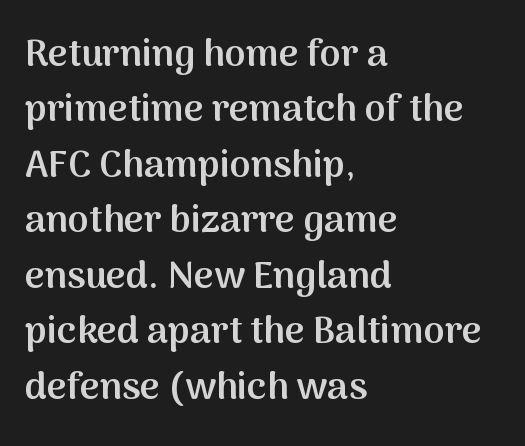
Q: Is the text bold? A: Semi-bold.
Q: Is the text italic (slanted)? A: No, it is upright.
Q: Is the typeface a serif or a sans-serif typeface? A: Sans-serif.
Q: Is the text underlined? A: No.
Q: How is the paragraph aligned? A: Left-aligned.
Q: Is the spacing between letters normal or unusually wide? A: Normal.
Q: Is the spacing between lines tight, normal or loose? A: Normal.
Q: Width (condensed, normal, or wide)? A: Normal.
Q: Stroke contrast? A: Medium.
Q: x-height? A: Medium.
Q: Monospaced? A: No.
